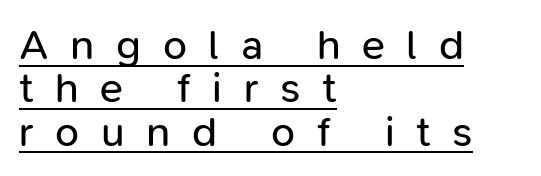
The image shows 43 px regular-weight sans-serif type, upright; set left-aligned, tight line spacing (1.01x), unusually wide letter spacing (+0.5 em), underlined; low stroke contrast and a medium x-height.
